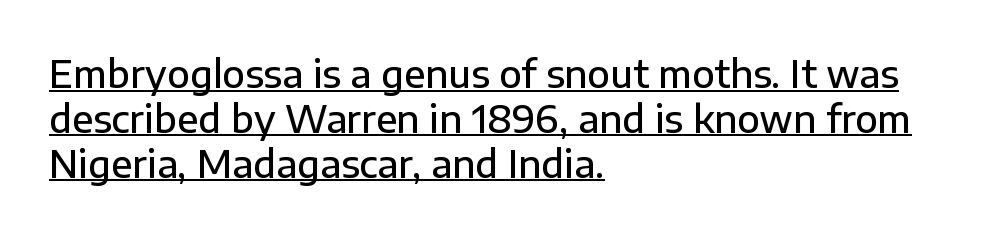
{"serif": "no", "italic": "no", "bold": "semi", "weight": "semibold", "width": "normal", "stroke_contrast": "low", "x_height": "medium", "monospaced": "no", "underline": "yes", "align": "left", "line_spacing_ratio": 1.21, "letter_spacing": "normal", "letter_spacing_em": 0.0, "glyph_px": 37}
